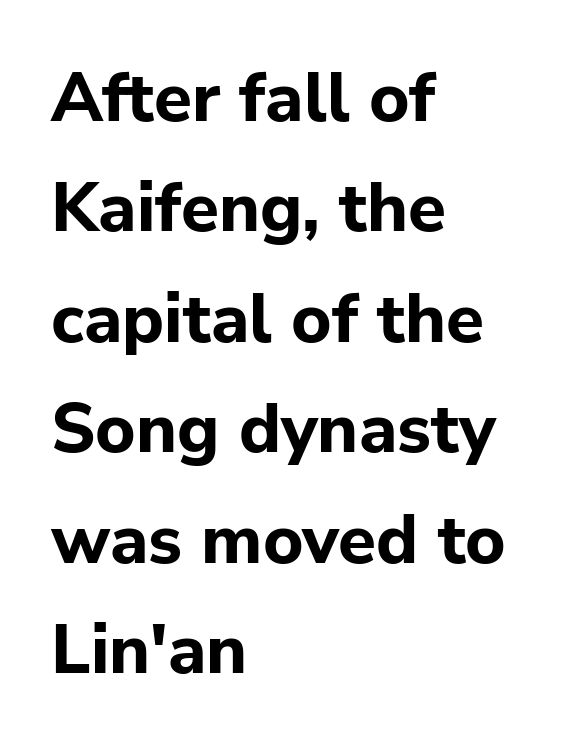
{"serif": "no", "italic": "no", "bold": "yes", "weight": "bold", "width": "normal", "stroke_contrast": "low", "x_height": "medium", "monospaced": "no", "underline": "no", "align": "left", "line_spacing": "normal", "line_spacing_ratio": 1.6, "letter_spacing": "normal", "letter_spacing_em": 0.0, "glyph_px": 69}
